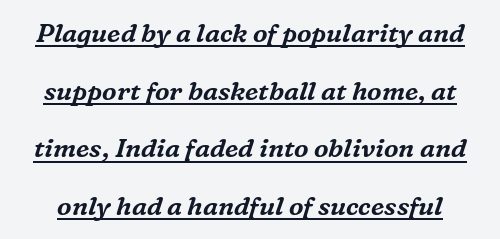
The image shows 26 px text type, italic (leaning right); set loose line spacing (2.22x), normal letter spacing, underlined.
